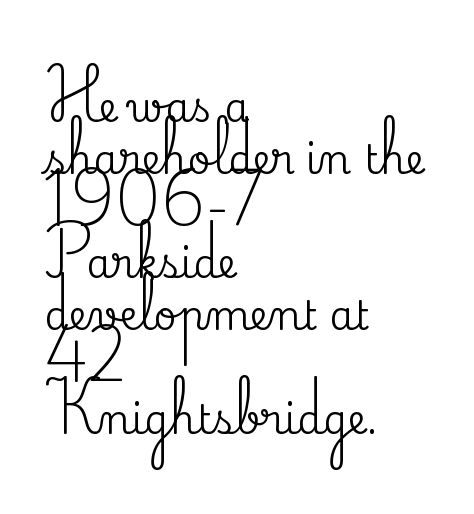
Observe the ordinary spacing: letters are neighbours, not strangers. Here the designer chose a conventional face with non-uniform glyph widths. Only glyphs here, with clear space below each row. Style check: upright. The face used here is seriffed, in the tradition of book romans.
